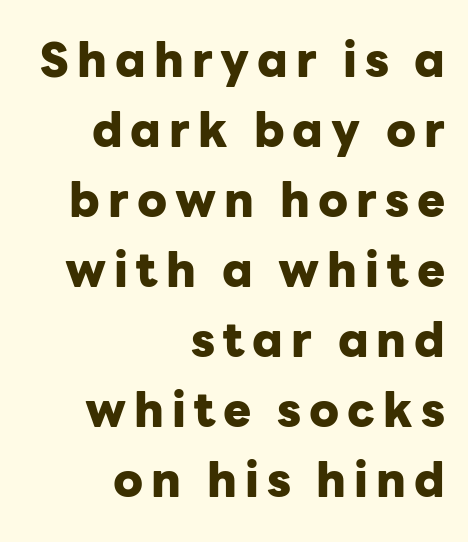
Q: Is the text bold? A: Yes.
Q: Is the text italic (slanted)? A: No, it is upright.
Q: Is the typeface a serif or a sans-serif typeface? A: Sans-serif.
Q: Is the text underlined? A: No.
Q: How is the paragraph aligned? A: Right-aligned.
Q: Is the spacing between lines tight, normal or loose? A: Normal.
Q: Width (condensed, normal, or wide)? A: Normal.
Q: Stroke contrast? A: Low.
Q: x-height? A: Medium.
Q: Monospaced? A: No.
